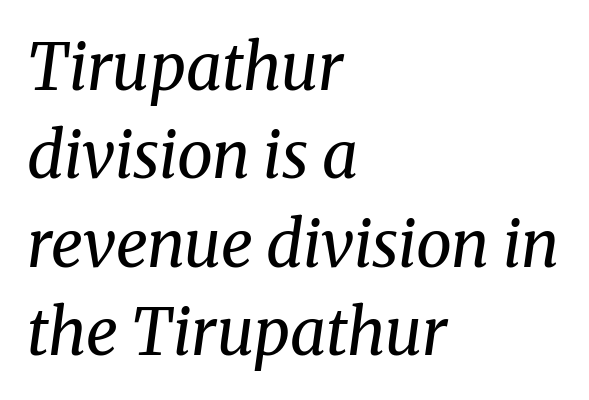
The image shows 64 px regular-weight serif type, italic (leaning right); set left-aligned, normal line spacing (1.38x), normal letter spacing, not underlined; medium stroke contrast and a medium x-height.
